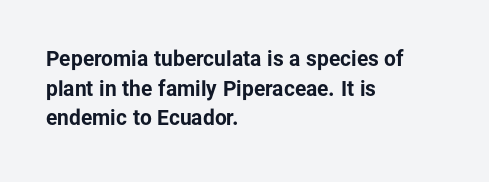
The image shows 21 px bold type, upright; set left-aligned, normal line spacing (1.41x), normal letter spacing, not underlined.
